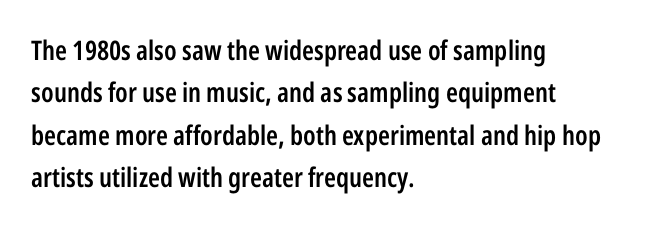
{"italic": "no", "bold": "semi", "underline": "no", "align": "left", "line_spacing": "normal", "line_spacing_ratio": 1.57, "letter_spacing": "normal", "letter_spacing_em": 0.0, "glyph_px": 27}
